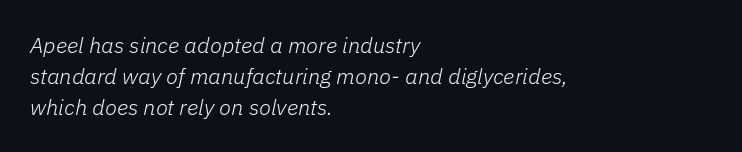
Q: Is the text bold? A: No.
Q: Is the text italic (slanted)? A: Yes, it leans right by about 11 degrees.
Q: Is the text underlined? A: No.
Q: How is the paragraph aligned? A: Left-aligned.
Q: Is the spacing between letters normal or unusually wide? A: Normal.
Q: Is the spacing between lines tight, normal or loose? A: Normal.
